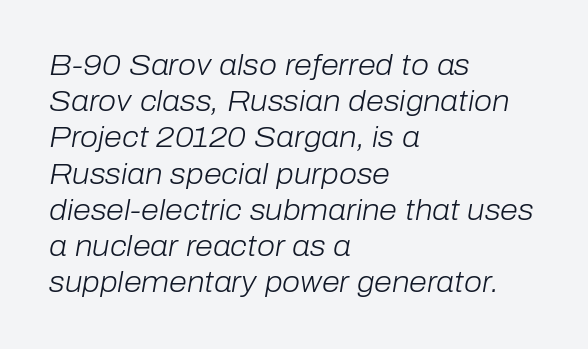
Proportional: the letters do not fall into vertical columns. Honestly, the letter spacing is just normal — you wouldn't notice it. The words here are not underlined. Italic? Definitely — the glyphs are oblique.
